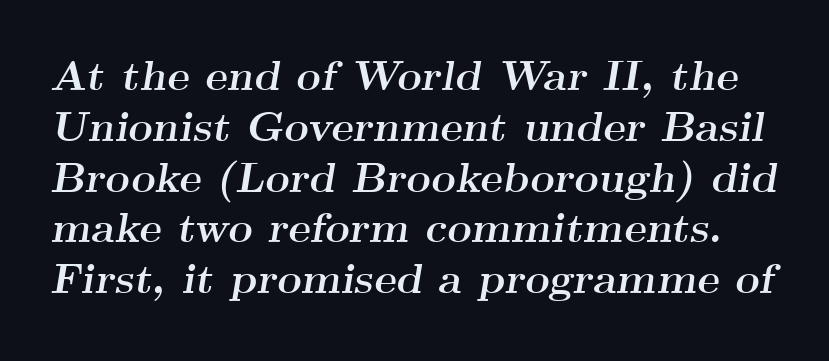
Q: Is the text bold? A: Yes.
Q: Is the text italic (slanted)? A: Yes, it leans right by about 9 degrees.
Q: Is the typeface a serif or a sans-serif typeface? A: Serif.
Q: Is the text underlined? A: No.
Q: Is the spacing between letters normal or unusually wide? A: Normal.
Q: Width (condensed, normal, or wide)? A: Wide.
Q: Stroke contrast? A: Medium.
Q: x-height? A: Small.
Q: Monospaced? A: No.
